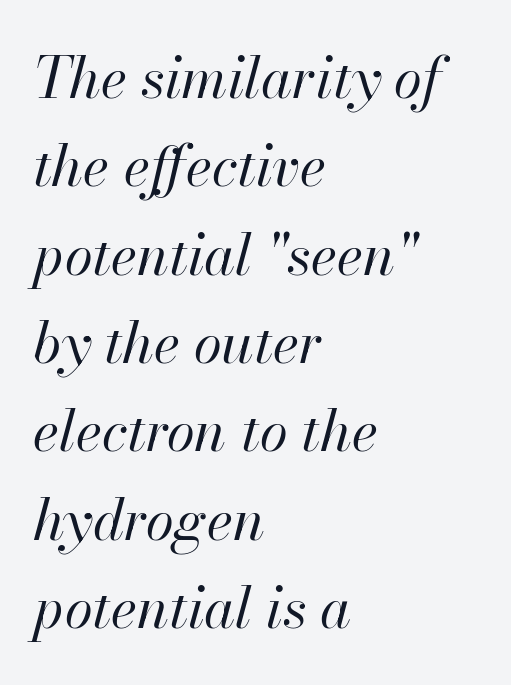
The image shows 57 px regular-weight type, italic (leaning right); set left-aligned, normal line spacing (1.55x), normal letter spacing, not underlined; high stroke contrast and a small x-height.
